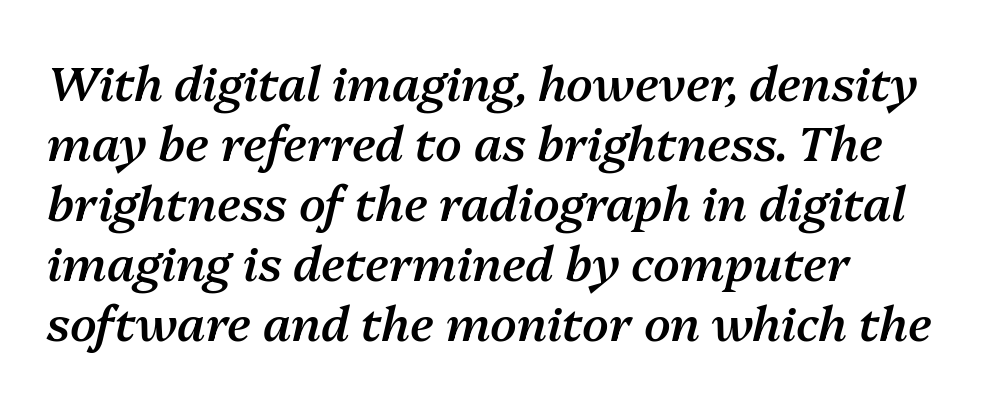
Proportional: the letters do not fall into vertical columns. Has an underline been added? It has not. Yep, that's italic — everything's leaning. Students, this is semibold: more ink than regular, less than bold.
